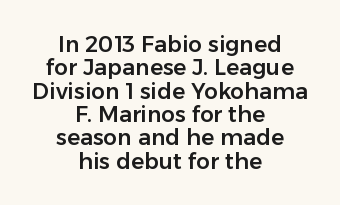
Q: Is the text italic (slanted)? A: No, it is upright.
Q: Is the text underlined? A: No.
Q: How is the paragraph aligned? A: Centered.
Q: Is the spacing between letters normal or unusually wide? A: Normal.
Q: Is the spacing between lines tight, normal or loose? A: Tight.
